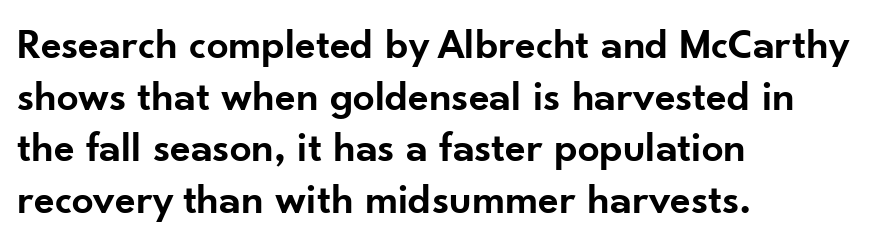
Q: Is the text bold? A: Semi-bold.
Q: Is the text italic (slanted)? A: No, it is upright.
Q: Is the typeface a serif or a sans-serif typeface? A: Sans-serif.
Q: Is the text underlined? A: No.
Q: How is the paragraph aligned? A: Left-aligned.
Q: Is the spacing between letters normal or unusually wide? A: Normal.
Q: Width (condensed, normal, or wide)? A: Normal.
Q: Stroke contrast? A: Low.
Q: x-height? A: Small.
Q: Monospaced? A: No.
